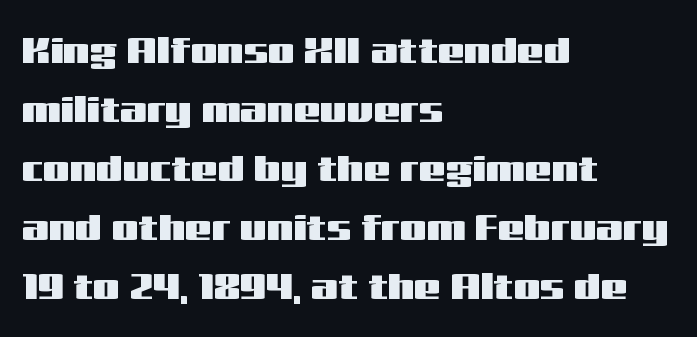
Q: Is the text italic (slanted)? A: No, it is upright.
Q: Is the typeface a serif or a sans-serif typeface? A: Sans-serif.
Q: Is the text underlined? A: No.
Q: How is the paragraph aligned? A: Left-aligned.
Q: Is the spacing between letters normal or unusually wide? A: Normal.
Q: Is the spacing between lines tight, normal or loose? A: Normal.
Q: Width (condensed, normal, or wide)? A: Wide.
Q: Stroke contrast? A: Medium.
Q: x-height? A: Medium.
Q: Monospaced? A: No.
